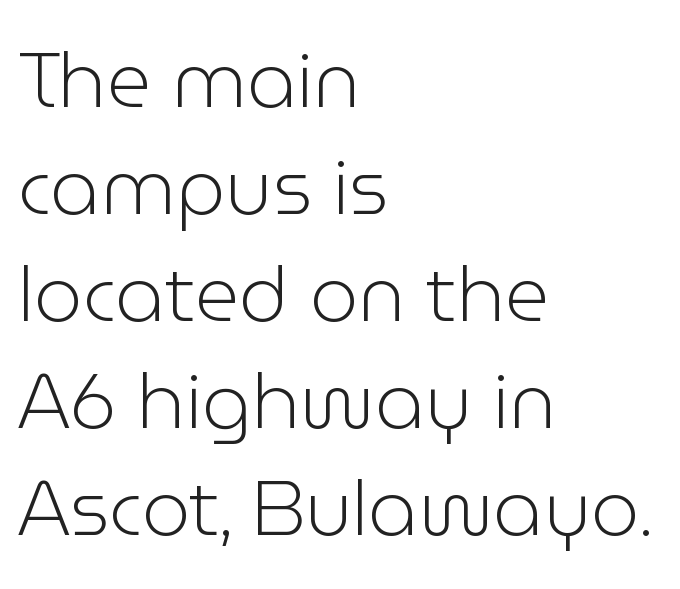
Lines of text with bare space underneath. Reading down the block, your eye returns to a fixed left position each line. Each letter keeps its own natural width here, so spacing adapts to shape. Stems and bowls with no extra thickness — not bold. Compared with typical paragraphs, the rows here are spaced about the same. The letters stand straight up with perfectly vertical stems.
